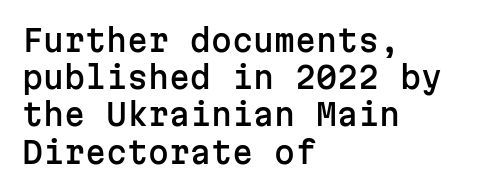
The image shows 30 px sans-serif type, upright, monospaced; set left-aligned, line spacing 1.24x, normal letter spacing, not underlined; low stroke contrast and a medium x-height.
